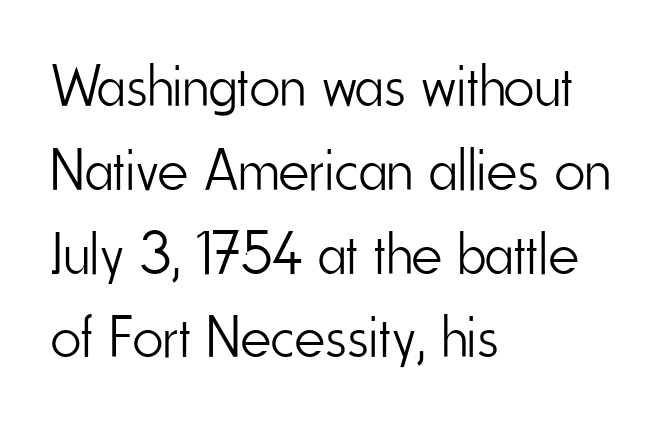
Plain, unruled lines of type. The designer went with a sans here, leaving each stem footless. How are the letters spaced? Ordinarily, with no added tracking. Rows of type keep a routine distance in the vertical direction. The weight would be labelled regular, book, light, or lighter still.
